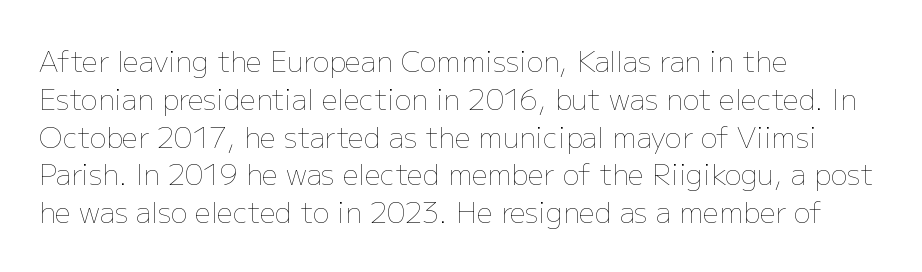
Nothing unusual about the tracking: characters are spaced as the font intends. Stems here are at most as thick as an everyday book face. The leading is moderate, giving the passage an even texture. Layout note: lines flush left. The foot of each line stays bare and open.
